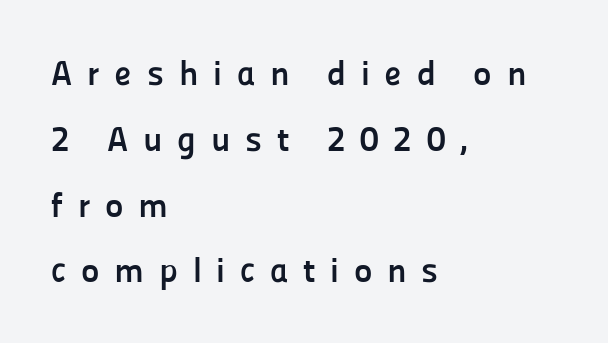
{"serif": "no", "italic": "no", "bold": "yes", "weight": "semibold", "width": "normal", "stroke_contrast": "low", "x_height": "medium", "monospaced": "no", "underline": "no", "align": "left", "line_spacing_ratio": 1.88, "letter_spacing": "wide", "letter_spacing_em": 0.42, "glyph_px": 35}
